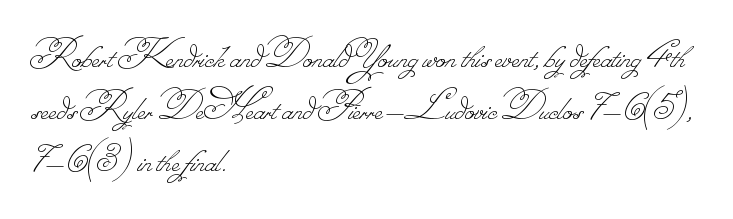
Q: Is the text bold? A: No.
Q: Is the text underlined? A: No.
Q: How is the paragraph aligned? A: Left-aligned.
Q: Is the spacing between letters normal or unusually wide? A: Normal.
Q: Width (condensed, normal, or wide)? A: Normal.
Q: Stroke contrast? A: Low.
Q: Monospaced? A: No.
